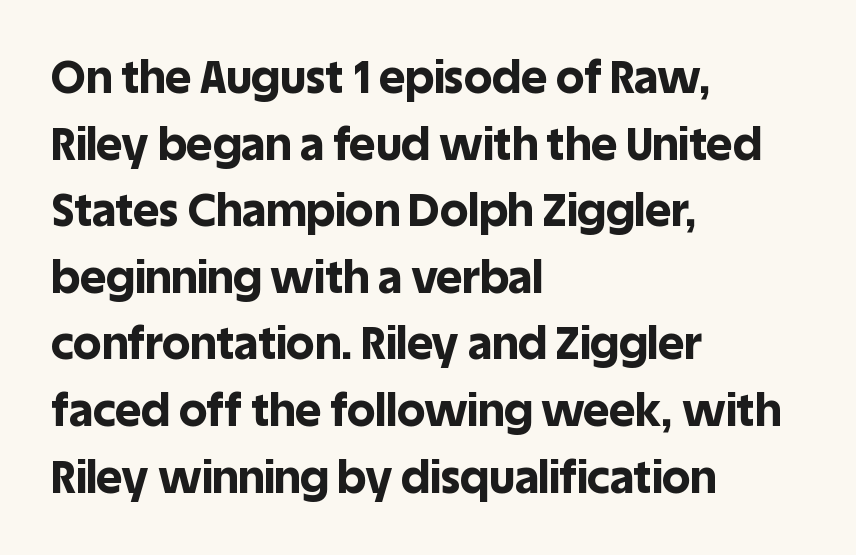
Successive baselines arrive at the customary interval. This sample has the flowing, uneven cadence of proportional lettering. Underlining? Definitely not there. Which margin do the lines hug? The left one — the right edge is uneven. Students, note that the glyphs here touch the page at normal intervals.
